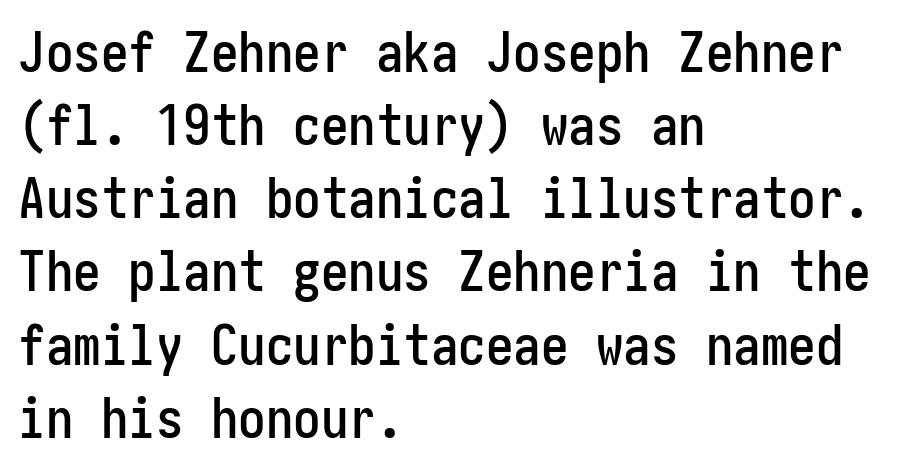
The image shows 55 px condensed sans-serif type, upright; set left-aligned, normal line spacing (1.33x), normal letter spacing, not underlined; low stroke contrast and a medium x-height.
